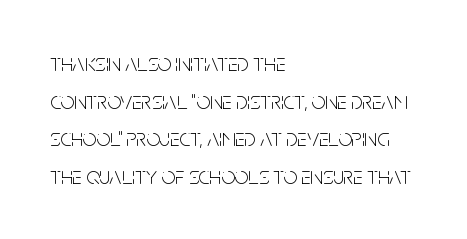
{"italic": "no", "bold": "no", "underline": "no", "align": "left", "line_spacing": "normal", "line_spacing_ratio": 1.57, "letter_spacing": "normal", "letter_spacing_em": 0.0, "glyph_px": 24}
